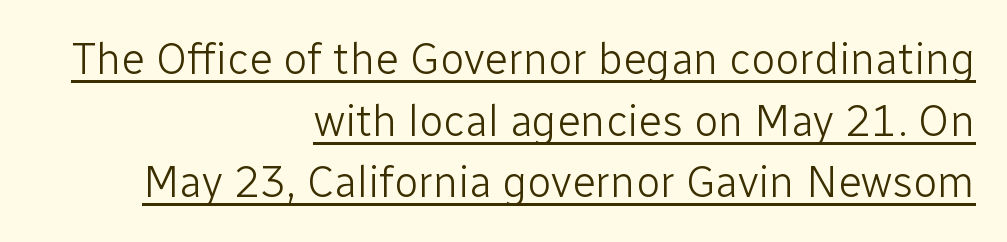
{"serif": "no", "italic": "no", "bold": "no", "weight": "light", "width": "normal", "stroke_contrast": "low", "x_height": "medium", "monospaced": "no", "underline": "yes", "align": "right", "line_spacing": "normal", "line_spacing_ratio": 1.4, "letter_spacing": "normal", "letter_spacing_em": 0.0, "glyph_px": 44}
